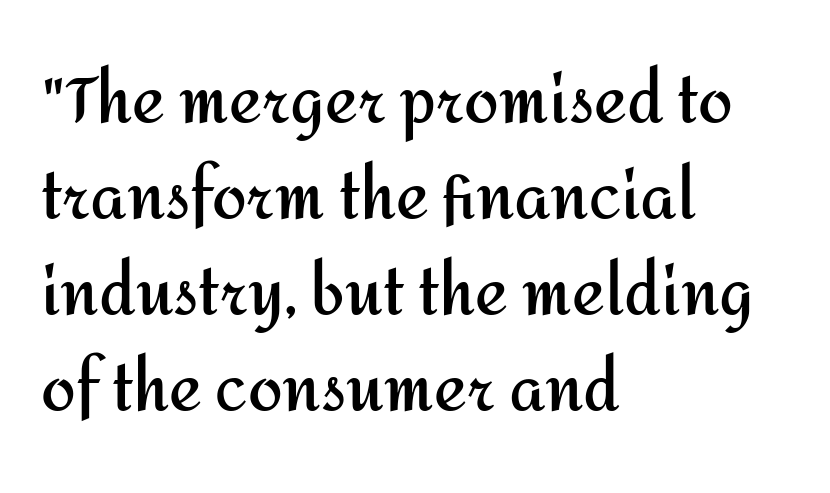
Q: Is the text bold? A: Yes.
Q: Is the text italic (slanted)? A: No, it is upright.
Q: Is the typeface a serif or a sans-serif typeface? A: Sans-serif.
Q: Is the text underlined? A: No.
Q: How is the paragraph aligned? A: Left-aligned.
Q: Is the spacing between letters normal or unusually wide? A: Normal.
Q: Is the spacing between lines tight, normal or loose? A: Normal.
Q: Width (condensed, normal, or wide)? A: Normal.
Q: Stroke contrast? A: Medium.
Q: x-height? A: Medium.
Q: Monospaced? A: No.
